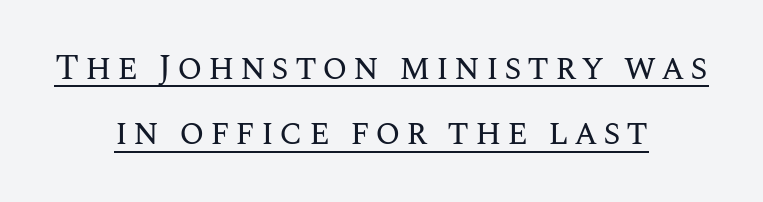
Q: Is the text bold? A: No.
Q: Is the text italic (slanted)? A: No, it is upright.
Q: Is the text underlined? A: Yes.
Q: How is the paragraph aligned? A: Centered.
Q: Width (condensed, normal, or wide)? A: Normal.
Q: Stroke contrast? A: Medium.
Q: x-height? A: Large.
Q: Monospaced? A: No.
